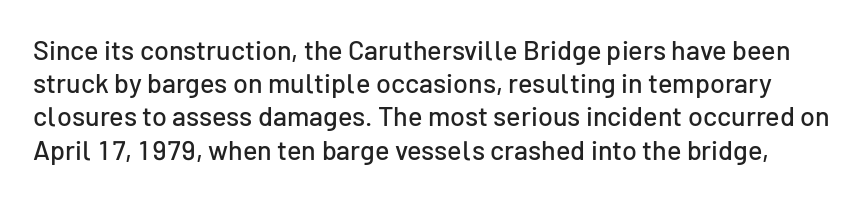
Designer's note — italics off, roman on. Anything drawn beneath the words? Only blank space. This rendering leaves character spacing at its baseline value.
